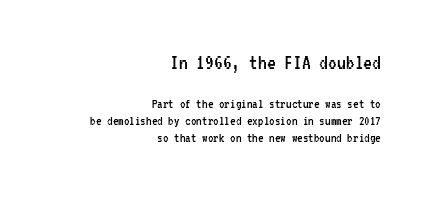
The image shows 22 px text type, upright; set right-aligned, line spacing 1.23x, normal letter spacing, not underlined; the first (top) block is 1.57x larger.
